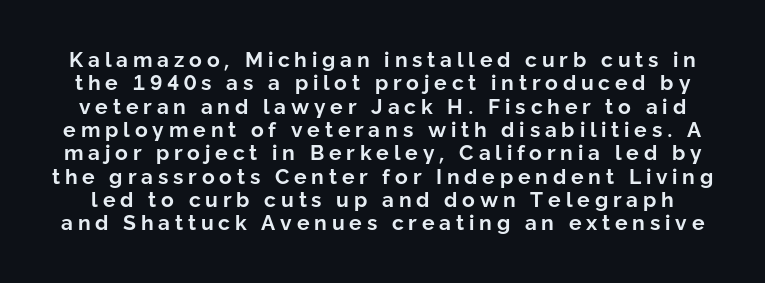
The area under the type is left untouched. Ascenders rise straight up at ninety degrees. A full-strength bold gives these letters their thick strokes. Does extra space separate the letters? Yes, quite a lot of it.
